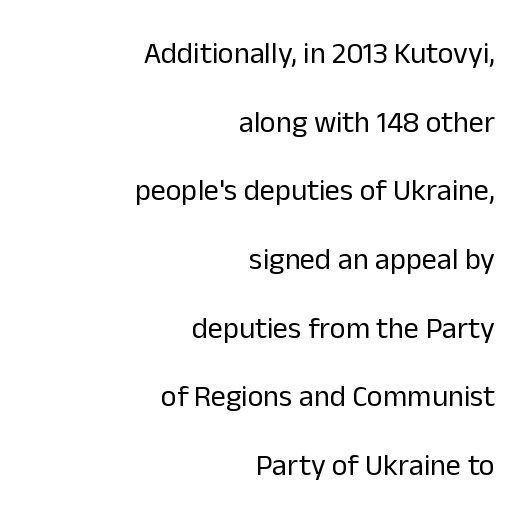
This is the regular roman posture of the typeface. Is the stroke heavy? The answer is a plain regular-or-lighter. Reading down the block, your eye finds every line finishing at a fixed right position. The space directly below the letters is spotless.
